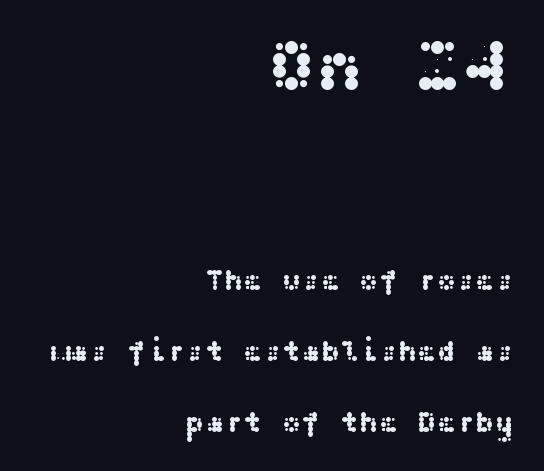
{"serif": "no", "italic": "no", "width": "wide", "stroke_contrast": "medium", "x_height": "medium", "underline": "no", "align": "right", "line_spacing": "loose", "line_spacing_ratio": 2.45, "letter_spacing": "normal", "letter_spacing_em": 0.0, "larger_block": "first", "size_ratio": 2.52, "glyph_px": 73}
